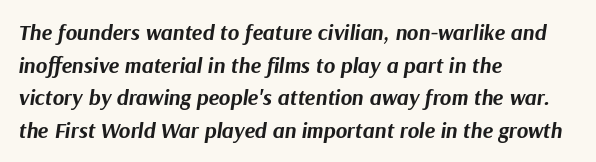
Anything drawn beneath the words? Only blank space. You could call the tracking neutral — neither tight nor loose. Whoever set this chose a conventional vertical rhythm. Designer's note — italics engaged.
